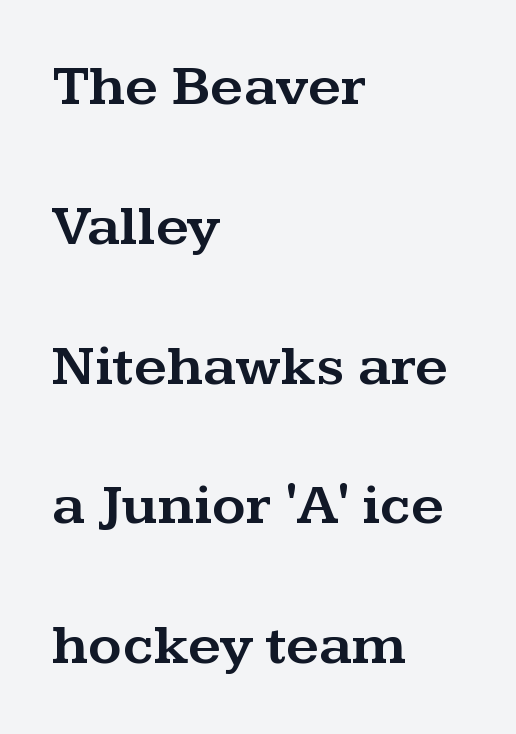
{"serif": "yes", "italic": "no", "width": "wide", "stroke_contrast": "medium", "x_height": "medium", "monospaced": "no", "underline": "no", "align": "left", "line_spacing": "loose", "line_spacing_ratio": 2.41, "letter_spacing": "normal", "letter_spacing_em": 0.0, "glyph_px": 58}
